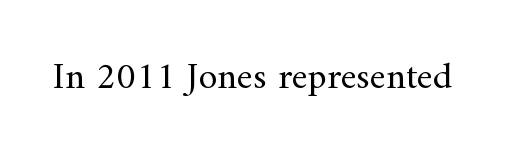
What kind of face is this? One with serifs. Clear beneath every line of the passage. No extra ink here — the face is not bold. Vertical strokes here are truly vertical.
